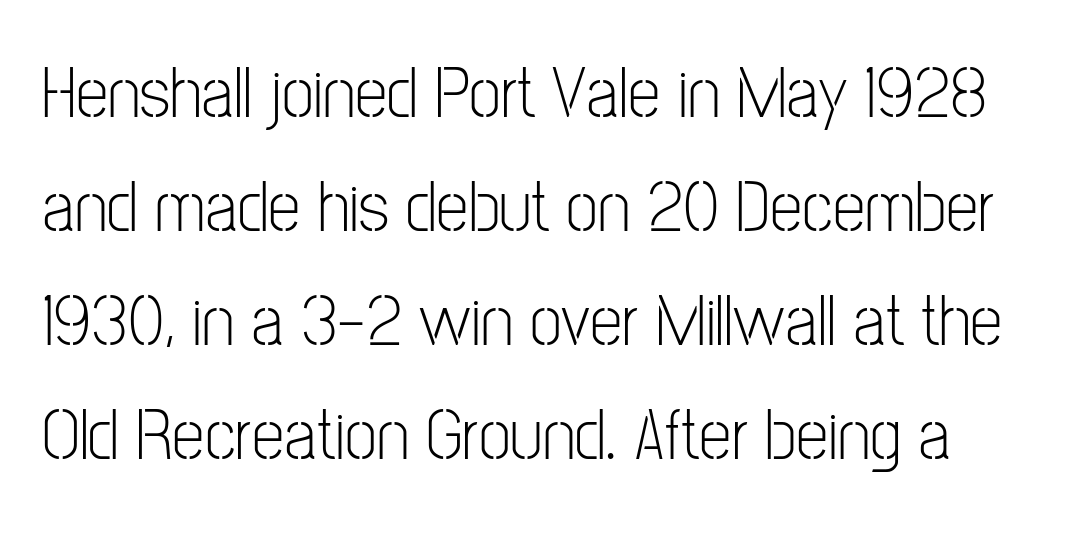
The image shows 73 px light, condensed sans-serif type, upright; set normal line spacing (1.56x), normal letter spacing, not underlined; low stroke contrast and a medium x-height.
